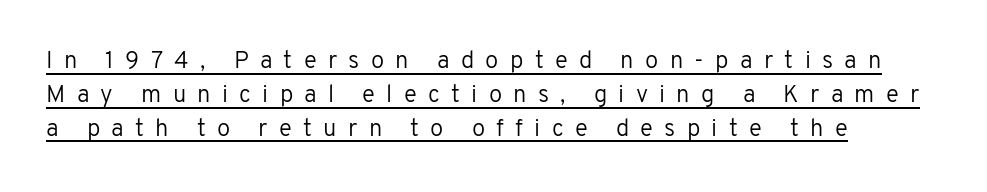
The image shows 24 px text type, upright; set left-aligned, normal line spacing (1.41x), unusually wide letter spacing (+0.47 em), underlined.
